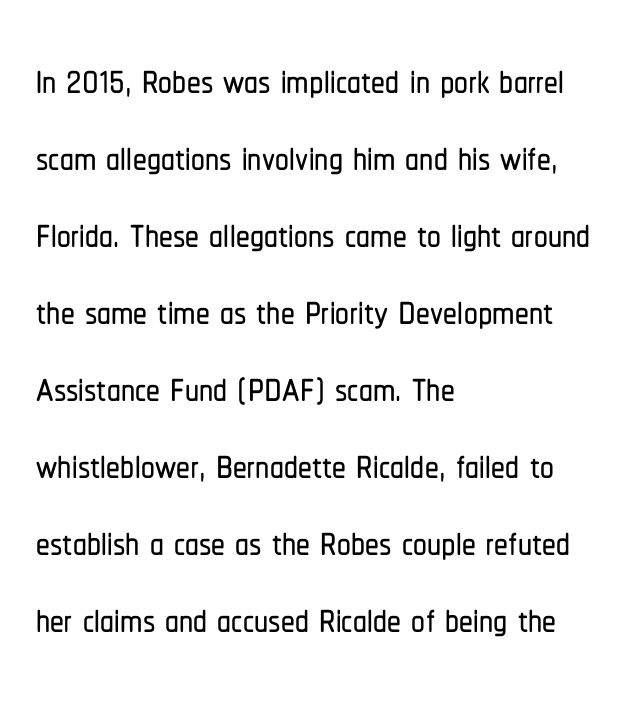
{"serif": "no", "italic": "no", "width": "condensed", "stroke_contrast": "low", "x_height": "medium", "monospaced": "no", "underline": "no", "align": "left", "line_spacing": "normal", "line_spacing_ratio": 1.4, "letter_spacing": "normal", "letter_spacing_em": 0.0, "glyph_px": 55}
